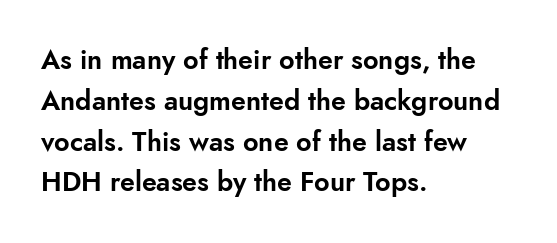
The typography opts for an upright posture over an oblique one. Descenders hang freely into open space. The rag falls on the right side of this text block. No extra tracking has been applied to these lines. Does the leading feel generous? No, just average.
